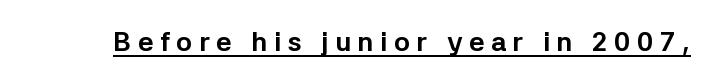
Q: Is the text bold? A: Yes.
Q: Is the text italic (slanted)? A: No, it is upright.
Q: Is the text underlined? A: Yes.
Q: Is the spacing between letters normal or unusually wide? A: Unusually wide.
